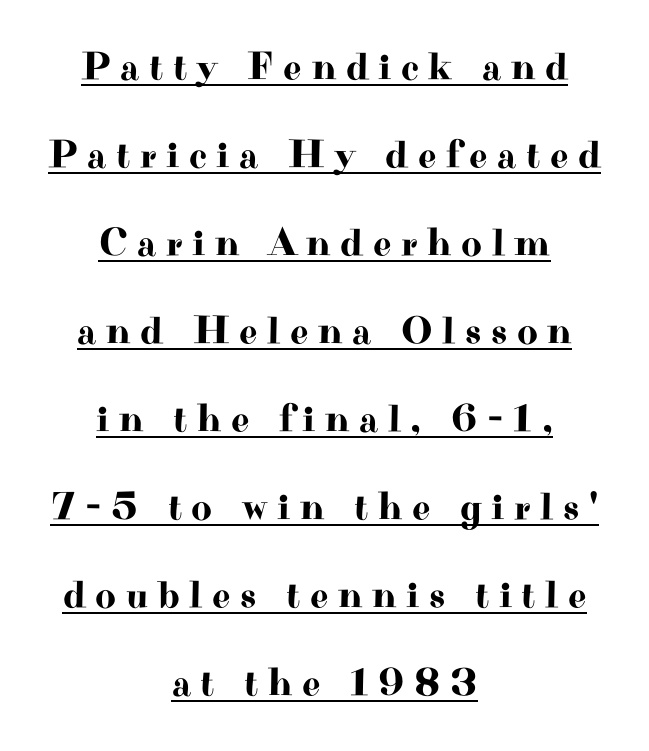
Notice how the passage keeps no hard edge, just a central spine. Underlined type. A typesetter would call this proportional, since set widths differ per character. Tall strokes in this sample are plumb rather than angled.
